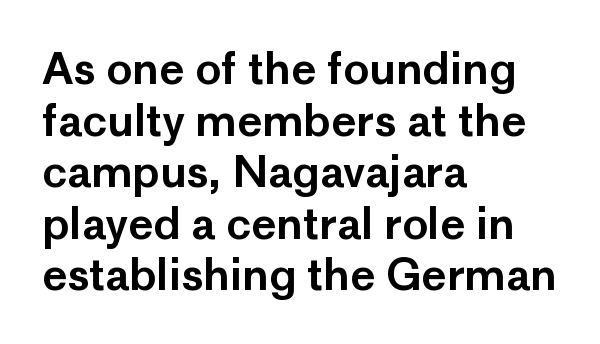
Q: Is the text italic (slanted)? A: No, it is upright.
Q: Is the typeface a serif or a sans-serif typeface? A: Sans-serif.
Q: Is the text underlined? A: No.
Q: How is the paragraph aligned? A: Left-aligned.
Q: Is the spacing between letters normal or unusually wide? A: Normal.
Q: Width (condensed, normal, or wide)? A: Normal.
Q: Stroke contrast? A: Low.
Q: x-height? A: Medium.
Q: Monospaced? A: No.
